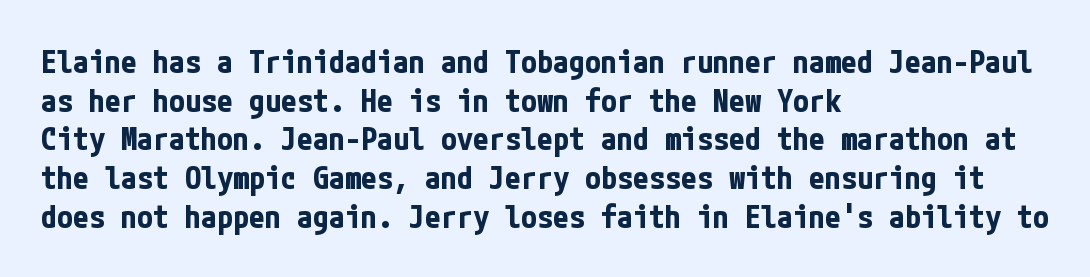
The face used here has the dense, thick strokes of a bold. This rendering features lettering with no underline. Every row of glyphs begins at an identical x-position on the left. Does the type have serifs? No, each stem ends abruptly.
